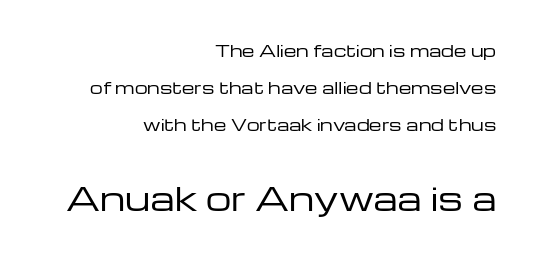
Whoever set this chose breathing room over compactness in the vertical rhythm. Casual observation: everything's shoved over to the right. These lines are composed in type without serifs. Words appear dense and cohesive because spacing is normal.
